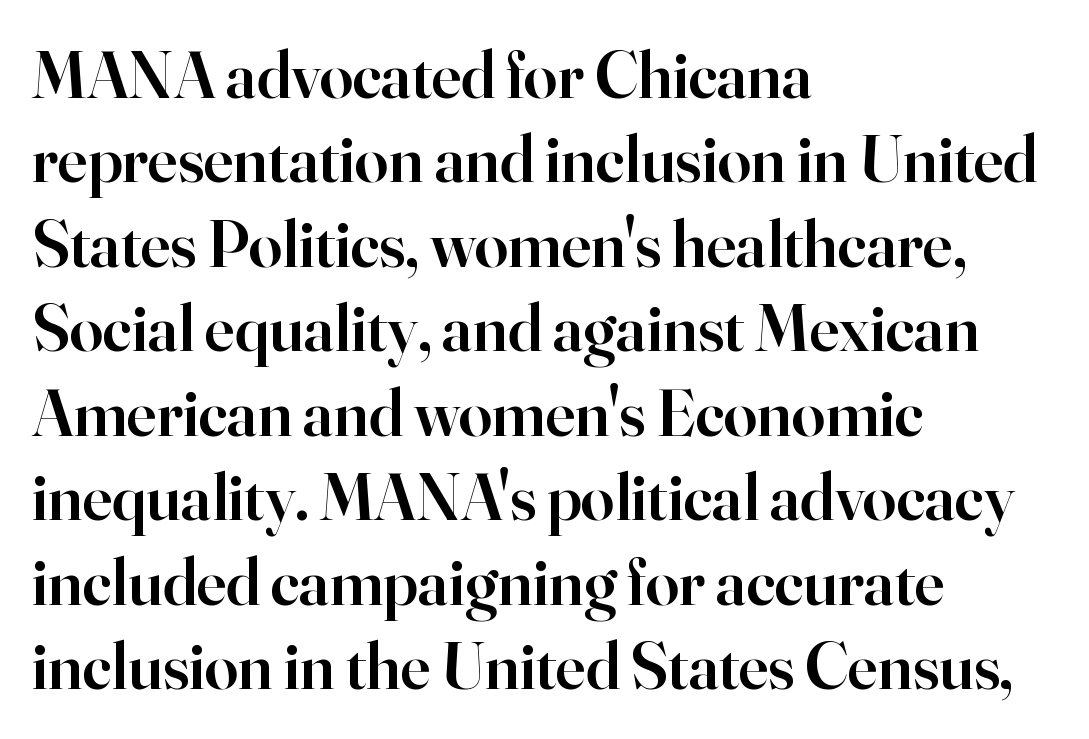
Look at the bottom of the vertical strokes: they flare into serifs here. In CSS terms this would be text-align: left. If you measured baseline to baseline, you'd find a middling distance. Glance below the letters and you will spot only blank space.
